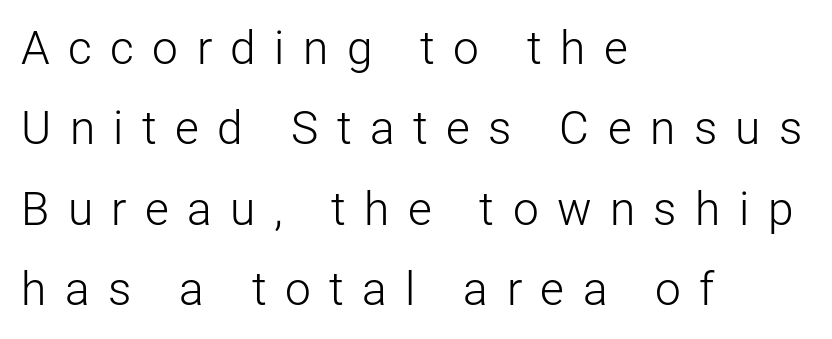
{"serif": "no", "italic": "no", "bold": "no", "weight": "light", "width": "normal", "stroke_contrast": "low", "x_height": "medium", "monospaced": "no", "underline": "no", "align": "left", "line_spacing_ratio": 1.75, "letter_spacing": "wide", "letter_spacing_em": 0.4, "glyph_px": 46}
